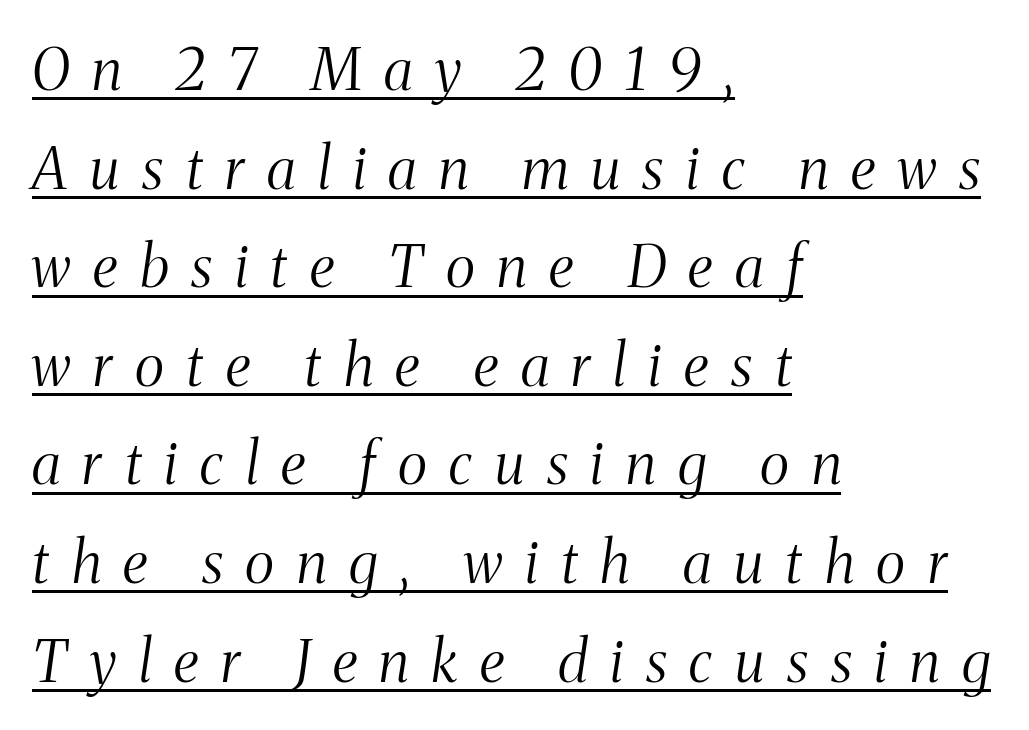
Q: Is the text bold? A: No.
Q: Is the text italic (slanted)? A: Yes, it leans right by about 8 degrees.
Q: Is the typeface a serif or a sans-serif typeface? A: Serif.
Q: Is the text underlined? A: Yes.
Q: How is the paragraph aligned? A: Left-aligned.
Q: Is the spacing between letters normal or unusually wide? A: Unusually wide.
Q: Is the spacing between lines tight, normal or loose? A: Normal.
Q: Width (condensed, normal, or wide)? A: Condensed.
Q: Stroke contrast? A: Medium.
Q: x-height? A: Medium.
Q: Monospaced? A: No.
